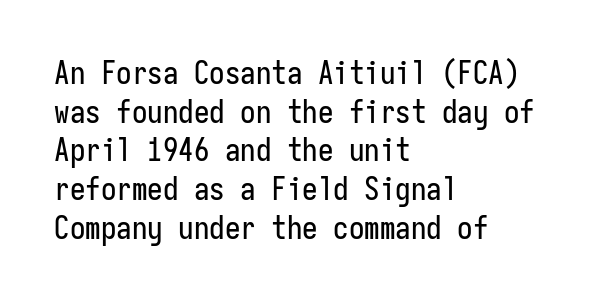
Students, note that the glyphs here touch the page at normal intervals. Are there feet on the stems? There aren't — it's a sans. These lines were composed using upright roman letters. Any mark beneath the type? The region is blank. Do the characters align in a grid? Yes, the font is monospaced.
